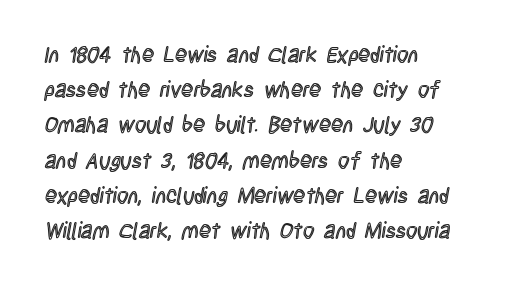
The face used here is rendered with its standard letterfit. A bare baseline throughout the passage. The compositor pushed each line to the left boundary. Regarding leading, the lines here are spaced in the standard way.
